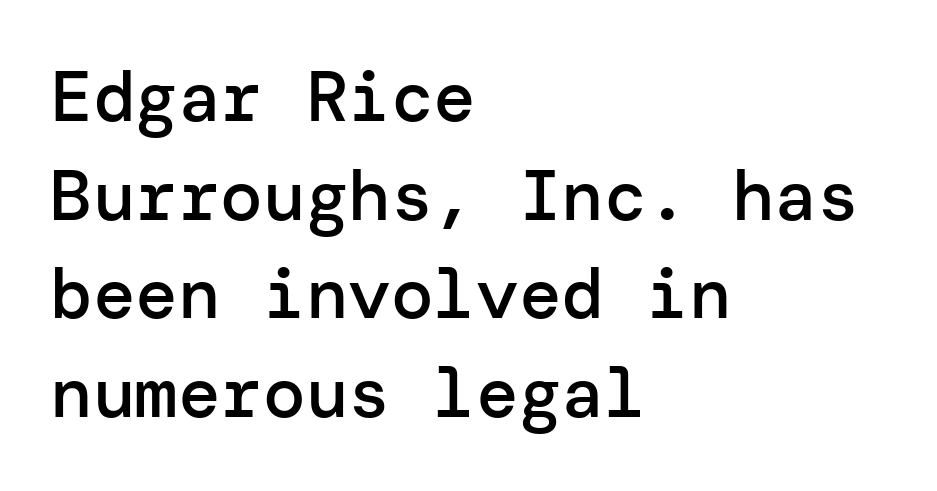
Q: Is the text bold? A: Semi-bold.
Q: Is the text italic (slanted)? A: No, it is upright.
Q: Is the typeface a serif or a sans-serif typeface? A: Sans-serif.
Q: Is the text underlined? A: No.
Q: How is the paragraph aligned? A: Left-aligned.
Q: Is the spacing between letters normal or unusually wide? A: Normal.
Q: Is the spacing between lines tight, normal or loose? A: Normal.
Q: Width (condensed, normal, or wide)? A: Normal.
Q: Stroke contrast? A: Low.
Q: x-height? A: Medium.
